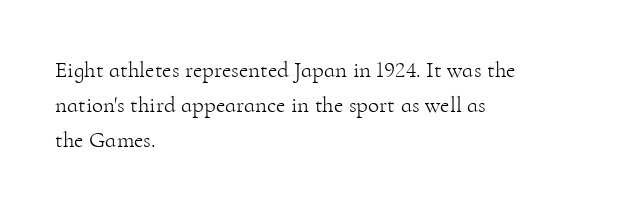
{"italic": "no", "bold": "no", "underline": "no", "align": "left", "line_spacing": "normal", "line_spacing_ratio": 1.52, "letter_spacing": "normal", "letter_spacing_em": 0.0, "glyph_px": 23}
